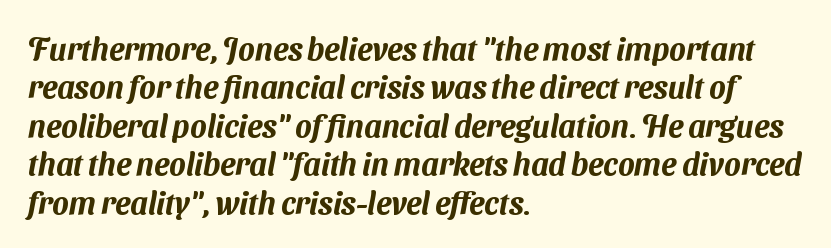
Descender tails drop into unmarked territory. Short note: letters normally spaced. Unlike a traditional serif, this face leaves its strokes unadorned. Is this a fixed-width face? No — the glyphs have proportional, varying widths. The paragraph shown leans on its left margin.
